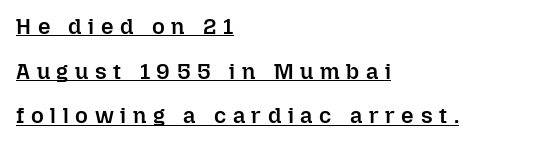
{"italic": "no", "bold": "semi", "underline": "yes", "align": "left", "line_spacing": "loose", "line_spacing_ratio": 2.03, "letter_spacing": "wide", "letter_spacing_em": 0.3, "glyph_px": 22}
